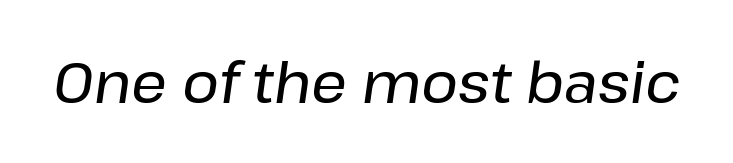
The image shows 56 px text type, italic (leaning right); set normal letter spacing, not underlined; low stroke contrast and a medium x-height.
